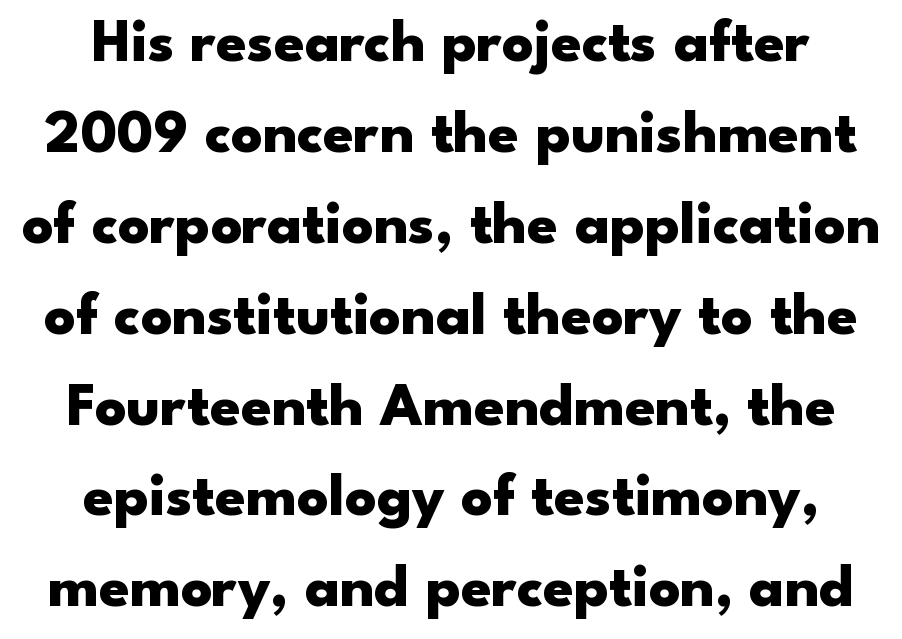
The setting favours the middle, as headings and verse often do. Type without underlining. Each glyph is drawn with heavy, bold strokes. Each letter keeps its own natural width here, so spacing adapts to shape.
